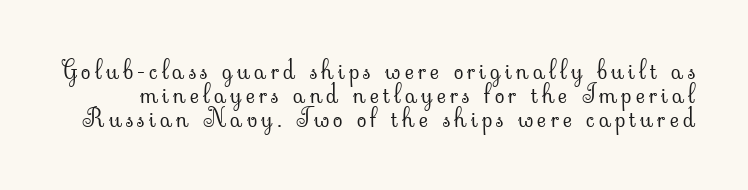
{"italic": "no", "bold": "no", "underline": "no", "line_spacing": "tight", "line_spacing_ratio": 0.97, "glyph_px": 25}
